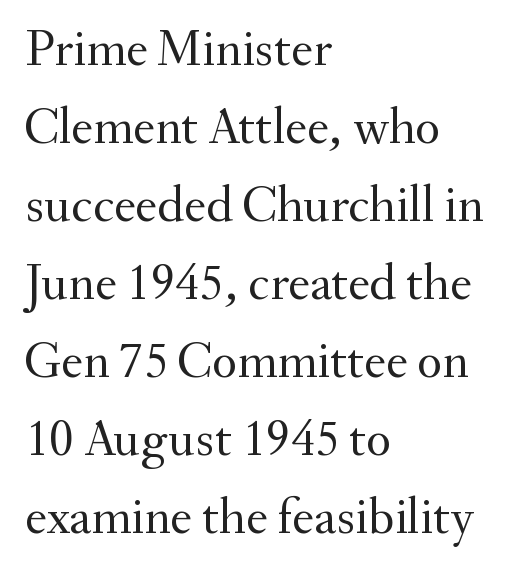
Q: Is the text bold? A: No.
Q: Is the text italic (slanted)? A: No, it is upright.
Q: Is the typeface a serif or a sans-serif typeface? A: Serif.
Q: Is the text underlined? A: No.
Q: How is the paragraph aligned? A: Left-aligned.
Q: Is the spacing between letters normal or unusually wide? A: Normal.
Q: Is the spacing between lines tight, normal or loose? A: Normal.
Q: Width (condensed, normal, or wide)? A: Normal.
Q: Stroke contrast? A: Medium.
Q: x-height? A: Small.
Q: Monospaced? A: No.
